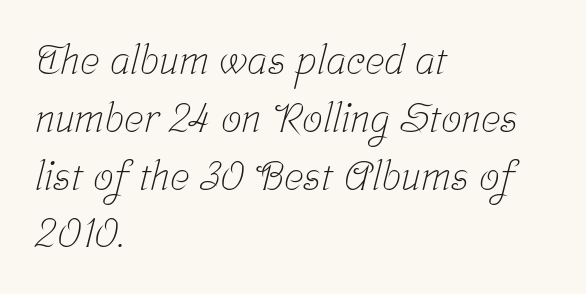
Q: Is the text bold? A: No.
Q: Is the typeface a serif or a sans-serif typeface? A: Serif.
Q: Is the text underlined? A: No.
Q: How is the paragraph aligned? A: Left-aligned.
Q: Is the spacing between letters normal or unusually wide? A: Normal.
Q: Is the spacing between lines tight, normal or loose? A: Normal.
Q: Width (condensed, normal, or wide)? A: Condensed.
Q: Stroke contrast? A: Low.
Q: x-height? A: Medium.
Q: Monospaced? A: No.
